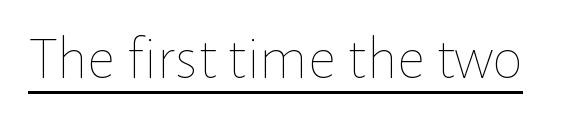
The passage shown is not bold in any degree. This rendering leaves character spacing at its baseline value. The rendering uses natural spacing where letterforms have individual widths. The letters stand upright; this is a roman face. The glyphs are accompanied by a horizontal stroke just below them.
